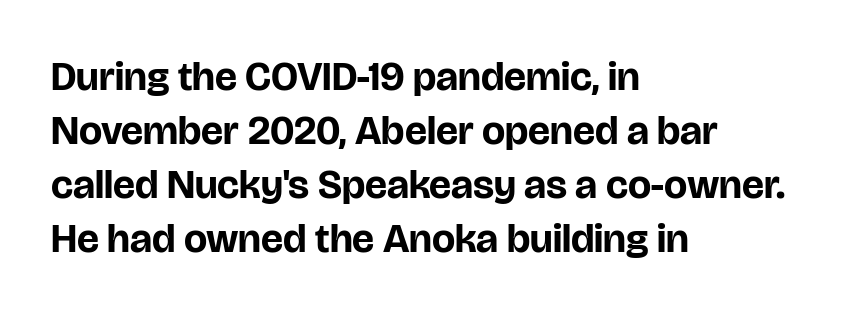
{"serif": "no", "italic": "no", "bold": "yes", "weight": "bold", "width": "normal", "stroke_contrast": "low", "x_height": "large", "monospaced": "no", "underline": "no", "align": "left", "line_spacing": "normal", "line_spacing_ratio": 1.32, "letter_spacing": "normal", "letter_spacing_em": 0.0, "glyph_px": 41}
